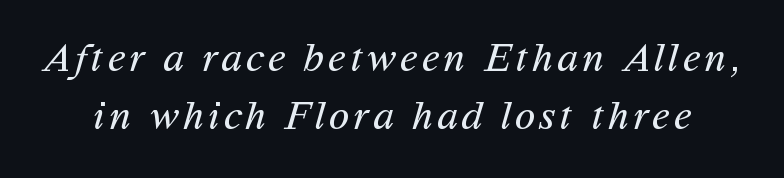
{"serif": "no", "bold": "no", "weight": "regular", "width": "normal", "stroke_contrast": "medium", "x_height": "medium", "monospaced": "no", "underline": "no", "line_spacing": "normal", "line_spacing_ratio": 1.39, "glyph_px": 42}
